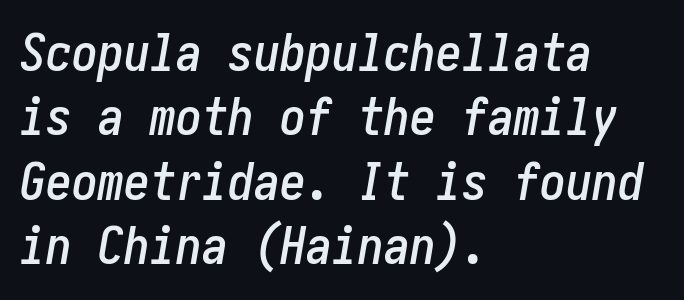
{"italic": "yes", "lean": "right", "slant_degrees": 10, "width": "condensed", "stroke_contrast": "low", "x_height": "medium", "underline": "no", "align": "left", "line_spacing_ratio": 1.24, "letter_spacing": "normal", "letter_spacing_em": 0.0, "glyph_px": 52}
